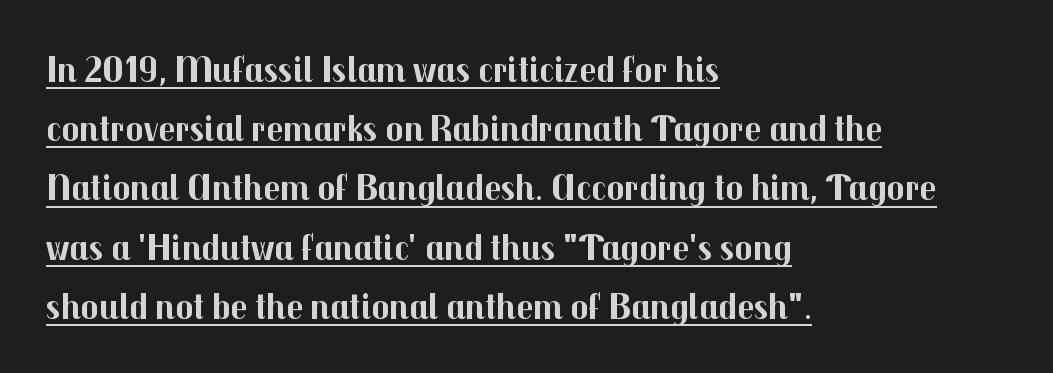
Italic? Not at all — the glyphs are vertical. Interline gaps are of average width in this sample. In terms of weight, the rendering is a true, heavy bold. Short and long lines alike share a common starting point at left. The passage shown is typeset with a sans-serif family. A baseline rule has been typeset under these characters.
